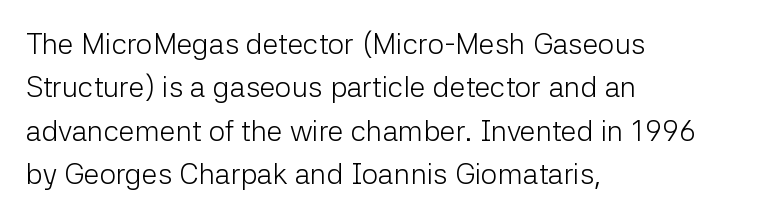
These glyphs show unthickened strokes, regular width or finer. Check where the strokes stop: nothing finishes them off — pure sans. Is this a fixed-width face? No — the glyphs have proportional, varying widths. Horizontally, the lines are justified to the leading edge only. Descenders are the only things crossing below the line.
